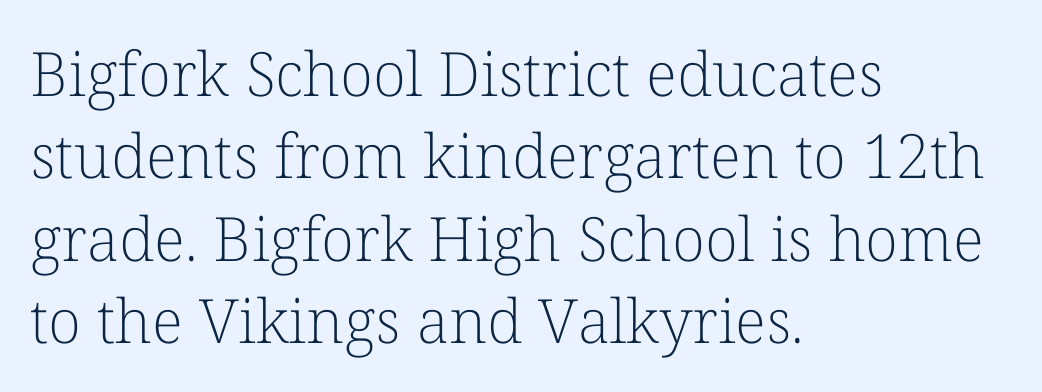
Q: Is the text bold? A: No.
Q: Is the text italic (slanted)? A: No, it is upright.
Q: Is the typeface a serif or a sans-serif typeface? A: Serif.
Q: Is the text underlined? A: No.
Q: How is the paragraph aligned? A: Left-aligned.
Q: Is the spacing between letters normal or unusually wide? A: Normal.
Q: Is the spacing between lines tight, normal or loose? A: Normal.
Q: Width (condensed, normal, or wide)? A: Normal.
Q: Stroke contrast? A: Low.
Q: x-height? A: Medium.
Q: Monospaced? A: No.
